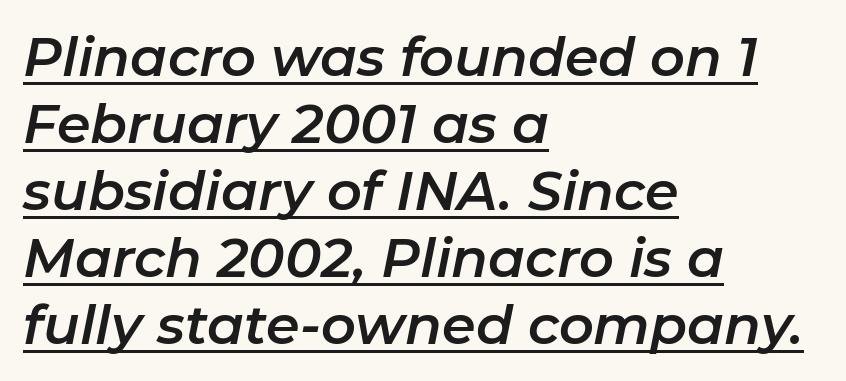
The image shows 54 px text type, italic (leaning right); set left-aligned, line spacing 1.24x, normal letter spacing, underlined; low stroke contrast and a medium x-height.
